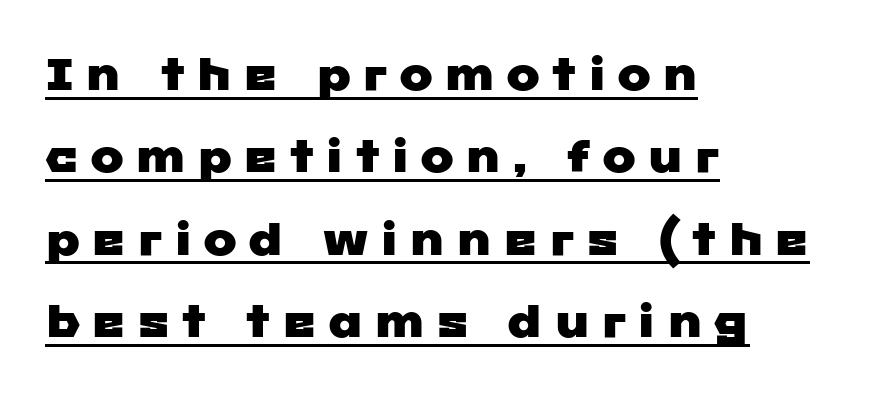
{"serif": "no", "width": "wide", "stroke_contrast": "low", "x_height": "medium", "monospaced": "no", "underline": "yes", "align": "left", "line_spacing_ratio": 1.83, "letter_spacing": "wide", "letter_spacing_em": 0.24, "glyph_px": 45}
